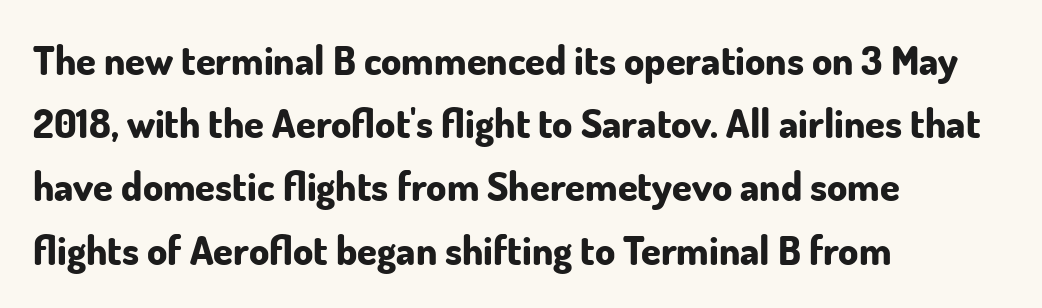
{"serif": "no", "italic": "no", "bold": "yes", "weight": "bold", "width": "normal", "stroke_contrast": "low", "x_height": "small", "monospaced": "no", "underline": "no", "align": "left", "line_spacing": "normal", "line_spacing_ratio": 1.58, "letter_spacing": "normal", "letter_spacing_em": 0.0, "glyph_px": 40}
